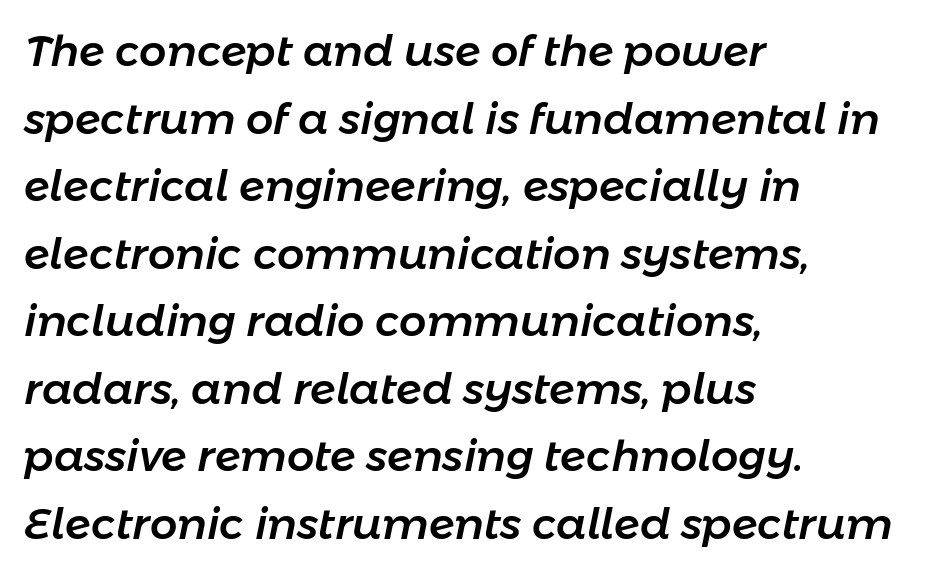
{"italic": "yes", "lean": "right", "slant_degrees": 11, "width": "normal", "stroke_contrast": "low", "x_height": "medium", "monospaced": "no", "underline": "no", "align": "left", "line_spacing": "normal", "line_spacing_ratio": 1.57, "letter_spacing": "normal", "letter_spacing_em": 0.0, "glyph_px": 43}
